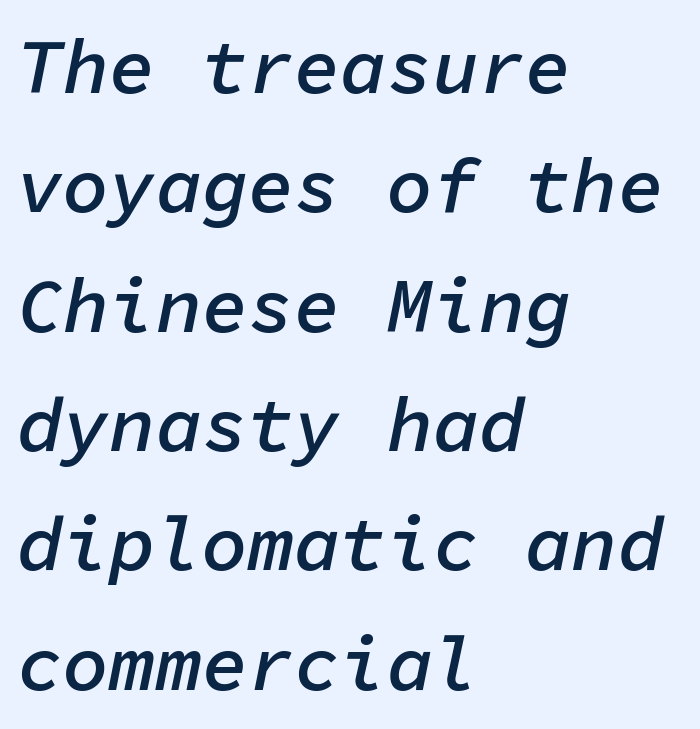
Q: Is the text bold? A: Semi-bold.
Q: Is the text italic (slanted)? A: Yes, it leans right by about 11 degrees.
Q: Is the text underlined? A: No.
Q: How is the paragraph aligned? A: Left-aligned.
Q: Is the spacing between letters normal or unusually wide? A: Normal.
Q: Is the spacing between lines tight, normal or loose? A: Normal.
Q: Width (condensed, normal, or wide)? A: Normal.
Q: Stroke contrast? A: Low.
Q: x-height? A: Medium.
Q: Monospaced? A: Yes.
